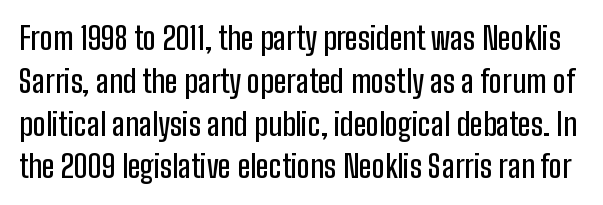
{"serif": "no", "italic": "no", "width": "condensed", "stroke_contrast": "low", "x_height": "medium", "monospaced": "no", "underline": "no", "line_spacing": "normal", "line_spacing_ratio": 1.38, "letter_spacing": "normal", "letter_spacing_em": 0.0, "glyph_px": 31}
